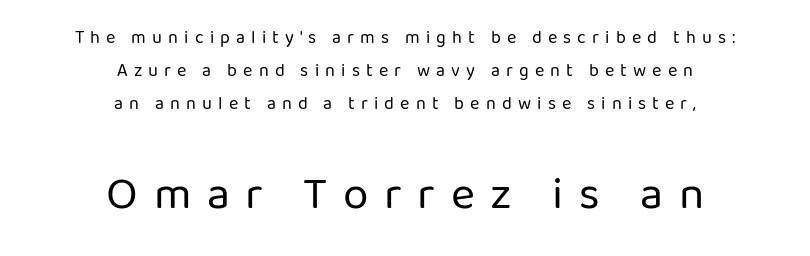
Q: Is the text bold? A: No.
Q: Is the text italic (slanted)? A: No, it is upright.
Q: Is the typeface a serif or a sans-serif typeface? A: Sans-serif.
Q: Is the text underlined? A: No.
Q: How is the paragraph aligned? A: Centered.
Q: Is the spacing between letters normal or unusually wide? A: Unusually wide.
Q: Which block of text is set in a larger size, the first (top) or the second (bottom)? A: The second (bottom) one.
Q: Width (condensed, normal, or wide)? A: Normal.
Q: Stroke contrast? A: Low.
Q: x-height? A: Medium.
Q: Monospaced? A: No.
